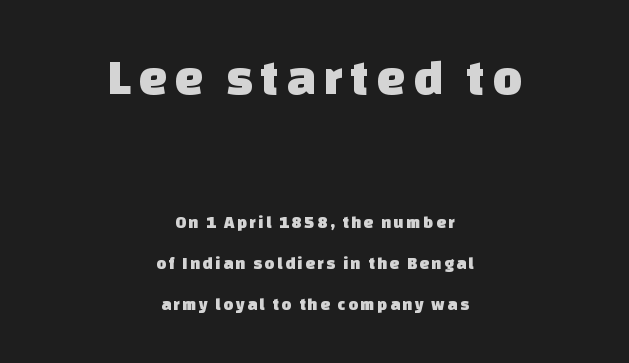
The image shows 51 px sans-serif type; set centered, loose line spacing (2.41x), not underlined; the first (top) block is 3.0x larger; low stroke contrast and a large x-height.
